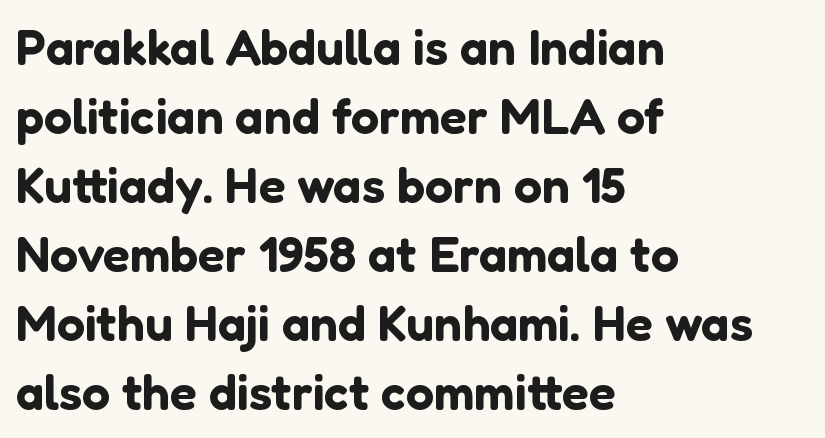
{"serif": "no", "italic": "no", "width": "normal", "stroke_contrast": "low", "x_height": "medium", "monospaced": "no", "underline": "no", "align": "left", "line_spacing": "normal", "line_spacing_ratio": 1.38, "letter_spacing": "normal", "letter_spacing_em": 0.0, "glyph_px": 50}
